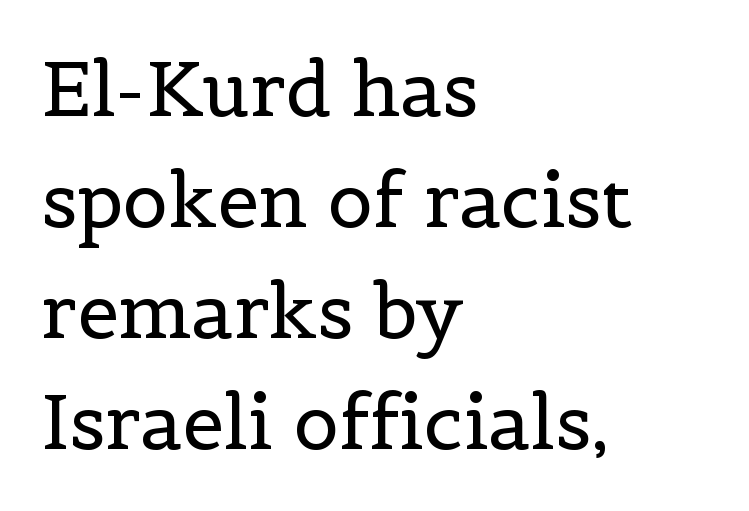
The image shows 75 px regular-weight serif type, upright; set left-aligned, normal line spacing (1.48x), normal letter spacing, not underlined; a medium x-height.
